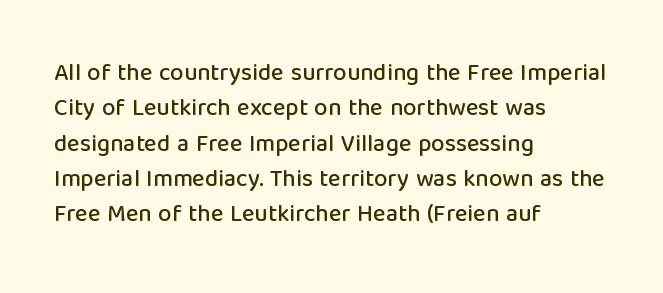
{"italic": "no", "underline": "no", "align": "left", "line_spacing": "normal", "line_spacing_ratio": 1.47, "letter_spacing": "normal", "letter_spacing_em": 0.0, "glyph_px": 24}
